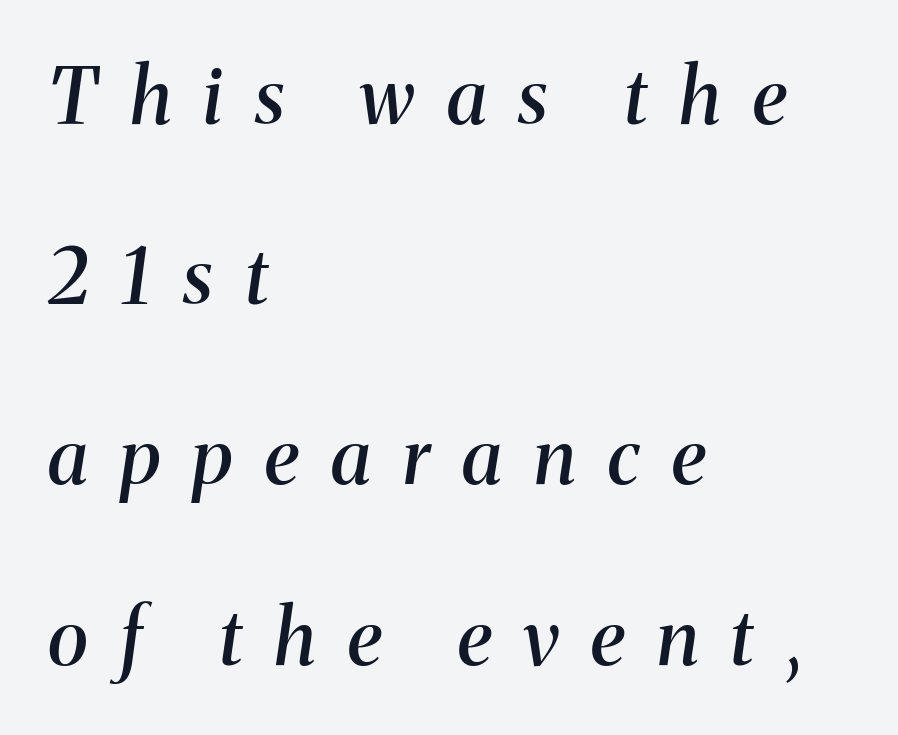
Reading down the column, the eye jumps a long way to each next line. Varying glyph widths throughout — classic text-font behaviour. Descenders hang freely into open space. In terms of posture, this sample is oblique. Which margin do the lines hug? The left one — the right edge is uneven. Look at the tracking — it's clearly loosened, letters drifting apart.
